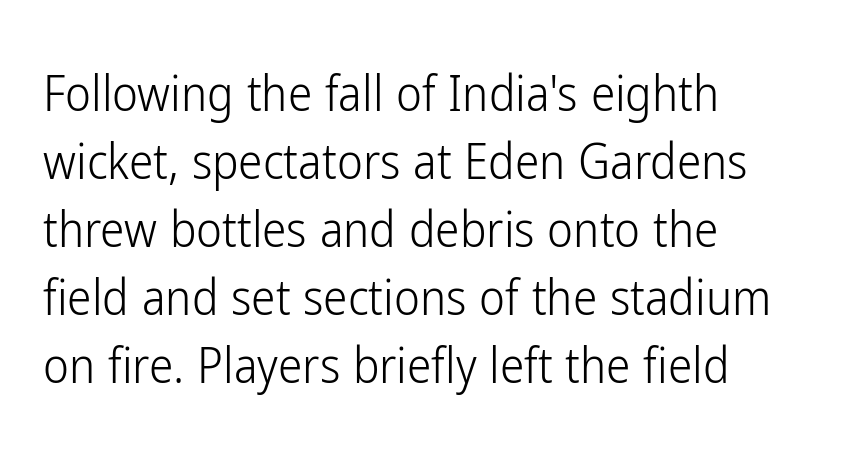
{"serif": "no", "italic": "no", "bold": "no", "weight": "light", "width": "condensed", "stroke_contrast": "low", "x_height": "medium", "monospaced": "no", "underline": "no", "align": "left", "line_spacing": "normal", "line_spacing_ratio": 1.39, "letter_spacing": "normal", "letter_spacing_em": 0.0, "glyph_px": 49}
